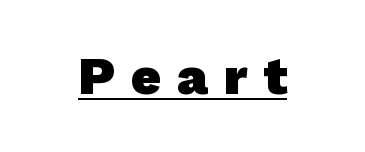
{"serif": "no", "bold": "yes", "weight": "heavy", "width": "normal", "stroke_contrast": "low", "x_height": "medium", "monospaced": "no", "underline": "yes", "letter_spacing": "wide", "letter_spacing_em": 0.31, "glyph_px": 52}
